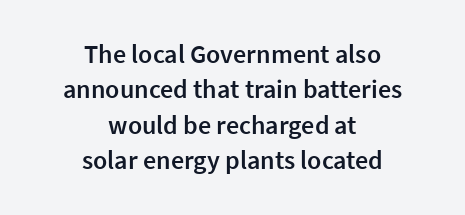
The image shows 26 px text type, upright; set centered, normal line spacing (1.36x), normal letter spacing, not underlined.
